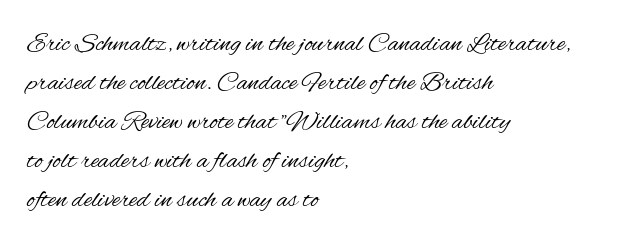
Q: Is the text bold? A: No.
Q: Is the text italic (slanted)? A: Yes.
Q: Is the text underlined? A: No.
Q: How is the paragraph aligned? A: Left-aligned.
Q: Is the spacing between letters normal or unusually wide? A: Normal.
Q: Is the spacing between lines tight, normal or loose? A: Normal.
